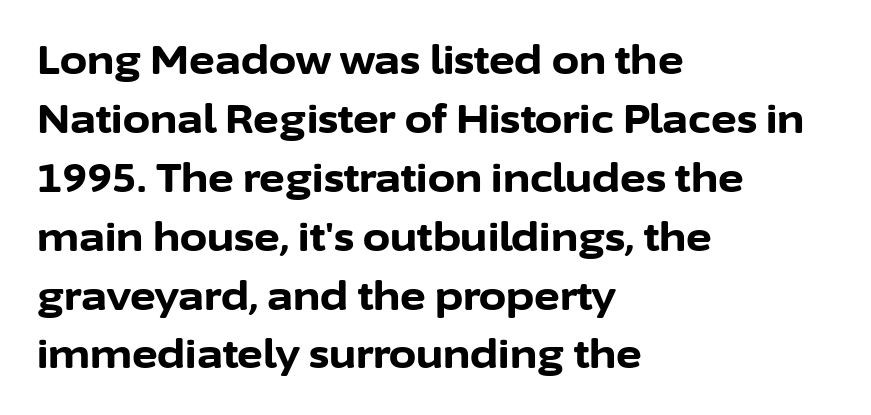
{"serif": "no", "italic": "no", "bold": "yes", "weight": "bold", "width": "normal", "stroke_contrast": "low", "x_height": "medium", "monospaced": "no", "underline": "no", "align": "left", "line_spacing": "normal", "line_spacing_ratio": 1.51, "letter_spacing": "normal", "letter_spacing_em": 0.0, "glyph_px": 39}
